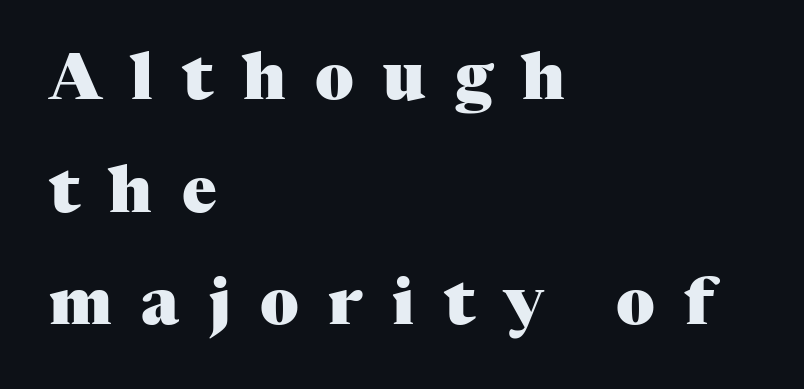
Q: Is the text bold? A: Yes.
Q: Is the text italic (slanted)? A: No, it is upright.
Q: Is the typeface a serif or a sans-serif typeface? A: Serif.
Q: Is the text underlined? A: No.
Q: How is the paragraph aligned? A: Left-aligned.
Q: Is the spacing between letters normal or unusually wide? A: Unusually wide.
Q: Width (condensed, normal, or wide)? A: Normal.
Q: Stroke contrast? A: Medium.
Q: x-height? A: Medium.
Q: Monospaced? A: No.
